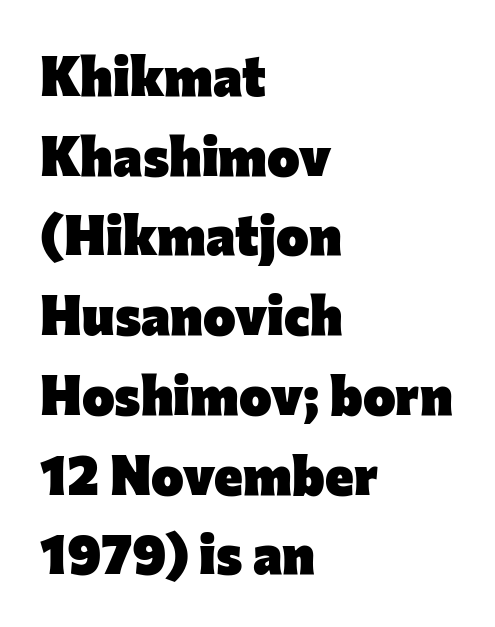
The typesetter chose a ragged-right arrangement here. Check under the words: just untouched page. Between one letter and the next there's only the usual sliver of space. Heavy, bold letterforms.
